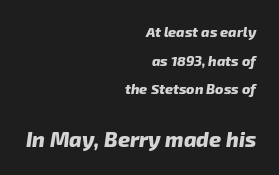
{"italic": "yes", "lean": "right", "slant_degrees": 8, "bold": "yes", "underline": "no", "align": "right", "line_spacing": "loose", "line_spacing_ratio": 2.05, "letter_spacing": "normal", "letter_spacing_em": 0.0, "larger_block": "second", "size_ratio": 1.5, "glyph_px": 21}
